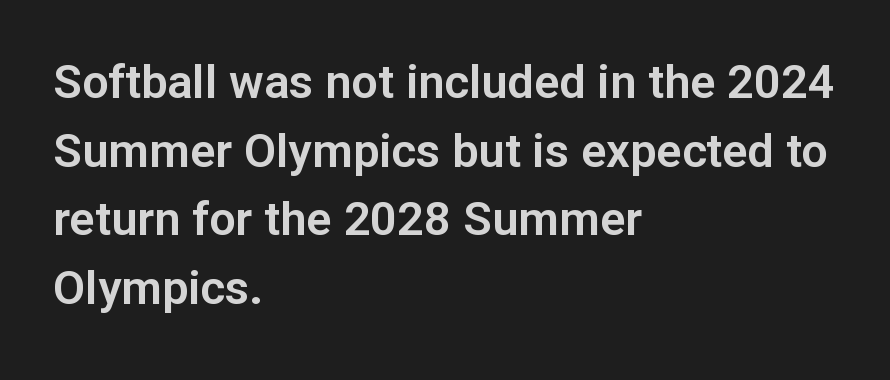
Q: Is the text italic (slanted)? A: No, it is upright.
Q: Is the typeface a serif or a sans-serif typeface? A: Sans-serif.
Q: Is the text underlined? A: No.
Q: How is the paragraph aligned? A: Left-aligned.
Q: Is the spacing between letters normal or unusually wide? A: Normal.
Q: Is the spacing between lines tight, normal or loose? A: Normal.
Q: Width (condensed, normal, or wide)? A: Normal.
Q: Stroke contrast? A: Low.
Q: x-height? A: Medium.
Q: Monospaced? A: No.
